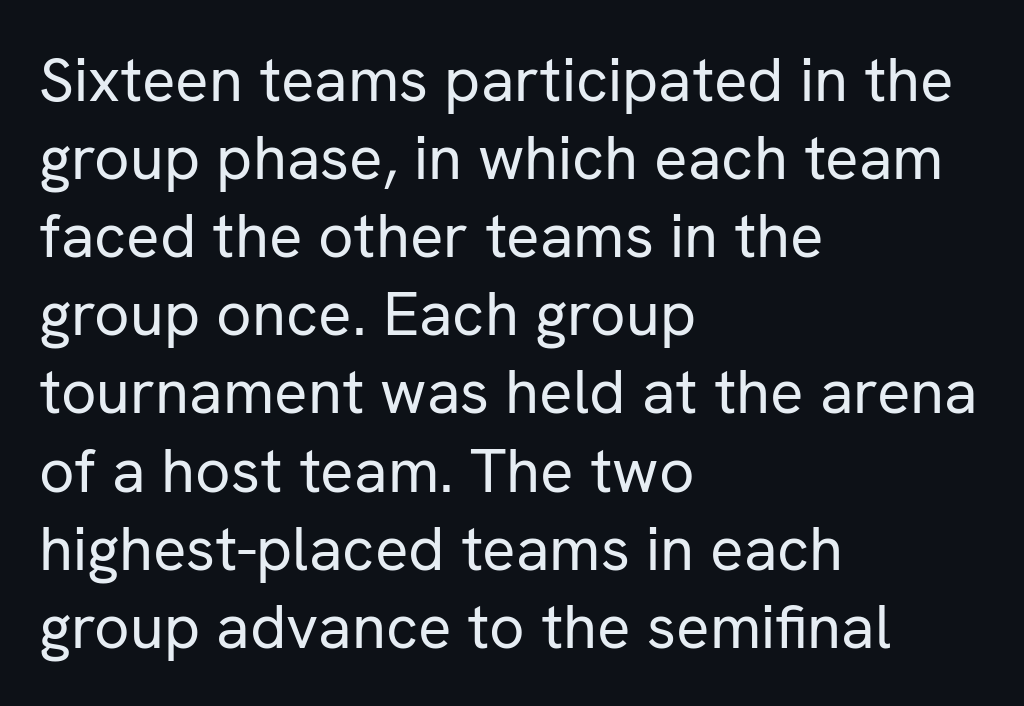
The zone under the glyphs is completely vacant. Stroke mass is kept to a normal reading level or below. The face used here is a sans, in the tradition of grotesques and geometrics. The rendering uses a moderate line-height, typical for paragraphs.
